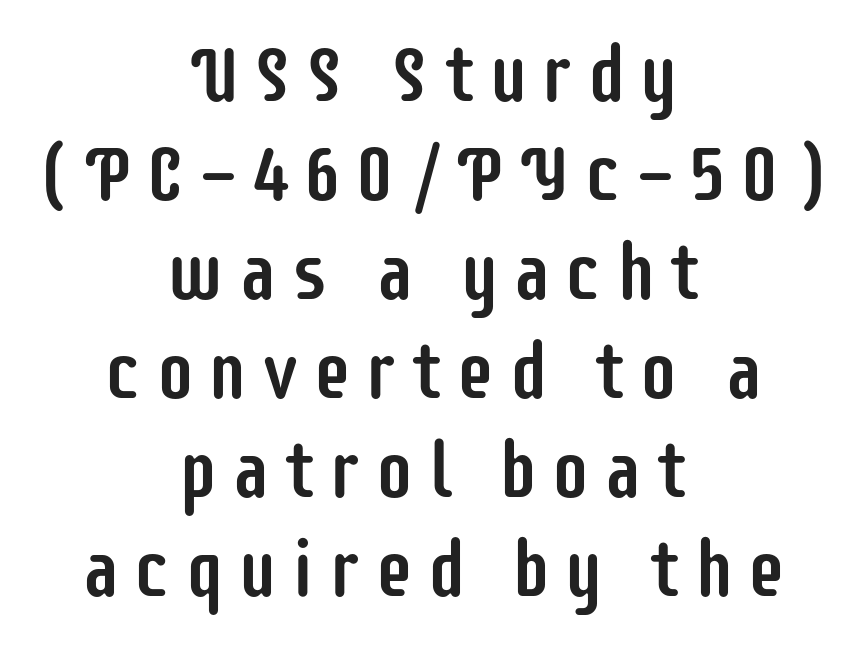
Line spacing here is normal. Designer's note — italics off, roman on. No word sits above an underline. The passage shown is typed in a proportional face where columns would drift.
